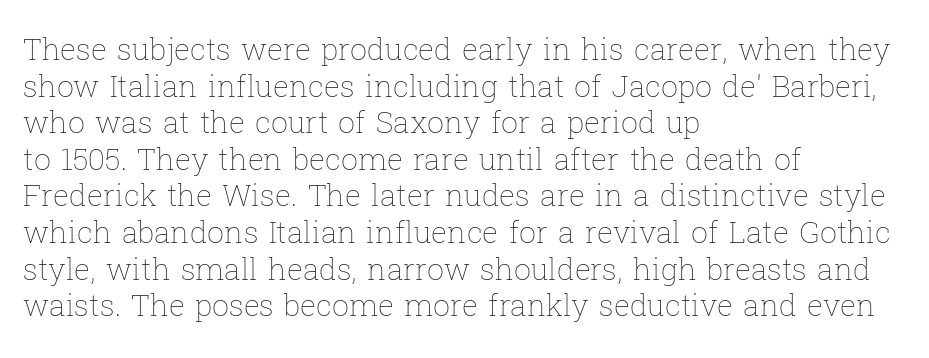
Q: Is the text bold? A: No.
Q: Is the text italic (slanted)? A: No, it is upright.
Q: Is the text underlined? A: No.
Q: How is the paragraph aligned? A: Left-aligned.
Q: Is the spacing between letters normal or unusually wide? A: Normal.
Q: Width (condensed, normal, or wide)? A: Normal.
Q: Stroke contrast? A: Low.
Q: x-height? A: Medium.
Q: Monospaced? A: No.
